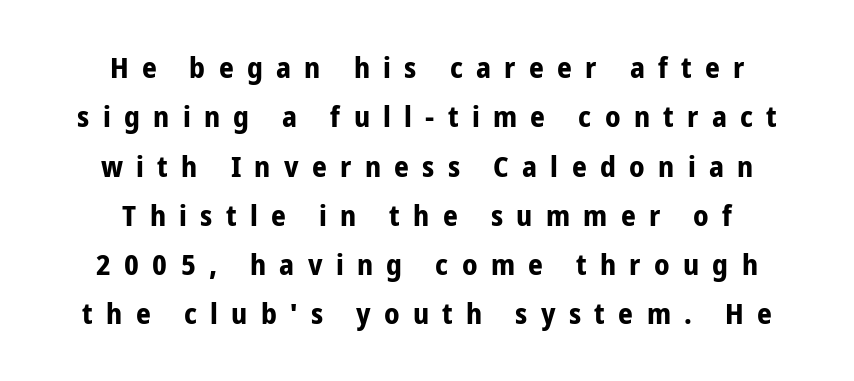
{"serif": "no", "italic": "no", "bold": "yes", "weight": "bold", "width": "condensed", "stroke_contrast": "low", "x_height": "medium", "monospaced": "no", "underline": "no", "align": "center", "line_spacing": "normal", "line_spacing_ratio": 1.7, "letter_spacing": "wide", "letter_spacing_em": 0.46, "glyph_px": 29}
